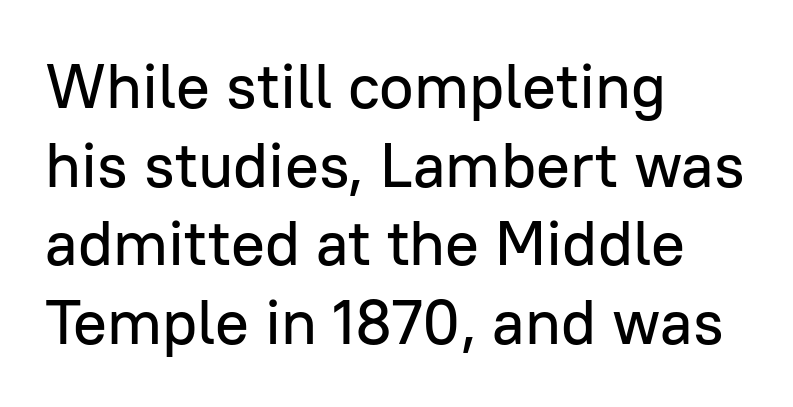
{"serif": "no", "italic": "no", "width": "normal", "stroke_contrast": "low", "x_height": "medium", "monospaced": "no", "underline": "no", "align": "left", "line_spacing": "normal", "line_spacing_ratio": 1.25, "letter_spacing": "normal", "letter_spacing_em": 0.0, "glyph_px": 63}
